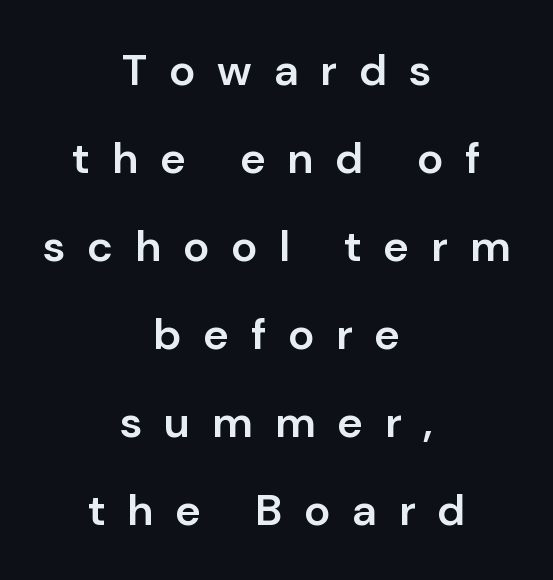
Q: Is the text bold? A: Semi-bold.
Q: Is the text italic (slanted)? A: No, it is upright.
Q: Is the typeface a serif or a sans-serif typeface? A: Sans-serif.
Q: Is the text underlined? A: No.
Q: How is the paragraph aligned? A: Centered.
Q: Is the spacing between letters normal or unusually wide? A: Unusually wide.
Q: Is the spacing between lines tight, normal or loose? A: Loose.
Q: Width (condensed, normal, or wide)? A: Normal.
Q: Stroke contrast? A: Low.
Q: x-height? A: Medium.
Q: Monospaced? A: No.
